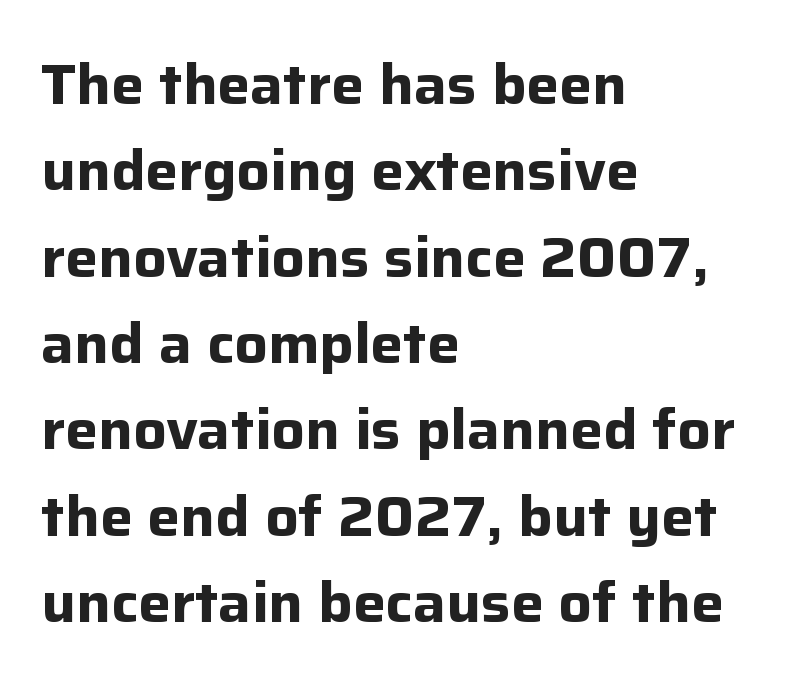
How would I describe the line gaps? Plain and ordinary. Ascenders rise straight up at ninety degrees. Letter spacing: default. On the weight axis this lands at bold, roughly 700. Reading down the block, your eye returns to a fixed left position each line.
